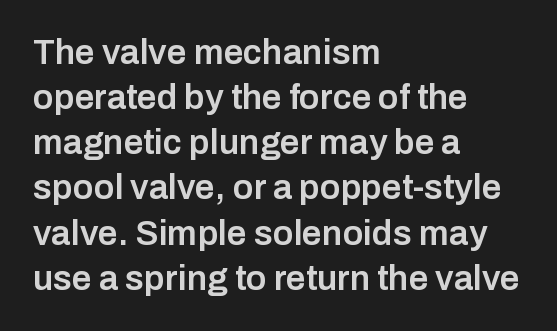
Q: Is the text bold? A: Semi-bold.
Q: Is the text italic (slanted)? A: No, it is upright.
Q: Is the typeface a serif or a sans-serif typeface? A: Sans-serif.
Q: Is the text underlined? A: No.
Q: How is the paragraph aligned? A: Left-aligned.
Q: Is the spacing between letters normal or unusually wide? A: Normal.
Q: Is the spacing between lines tight, normal or loose? A: Normal.
Q: Width (condensed, normal, or wide)? A: Normal.
Q: Stroke contrast? A: Low.
Q: x-height? A: Medium.
Q: Monospaced? A: No.
